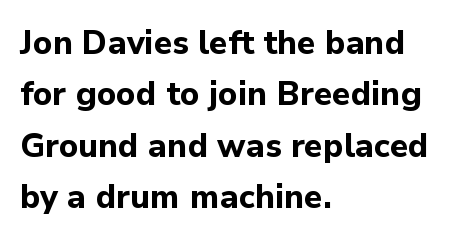
The image shows 33 px bold sans-serif type, upright; set left-aligned, normal line spacing (1.56x), normal letter spacing, not underlined; low stroke contrast and a medium x-height.
